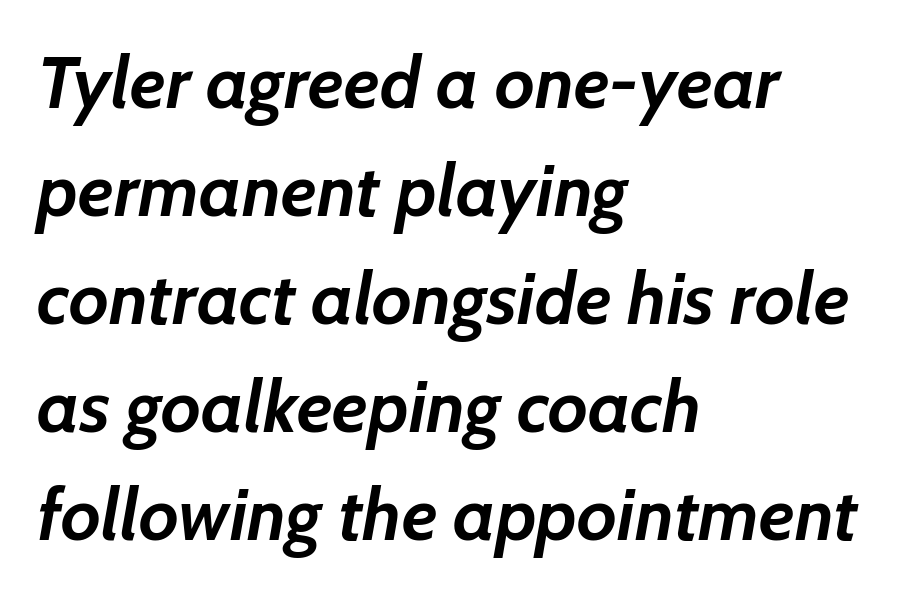
{"italic": "yes", "lean": "right", "slant_degrees": 7, "bold": "yes", "weight": "semibold", "width": "normal", "stroke_contrast": "low", "x_height": "medium", "monospaced": "no", "underline": "no", "align": "left", "line_spacing": "normal", "line_spacing_ratio": 1.48, "letter_spacing": "normal", "letter_spacing_em": 0.0, "glyph_px": 73}
